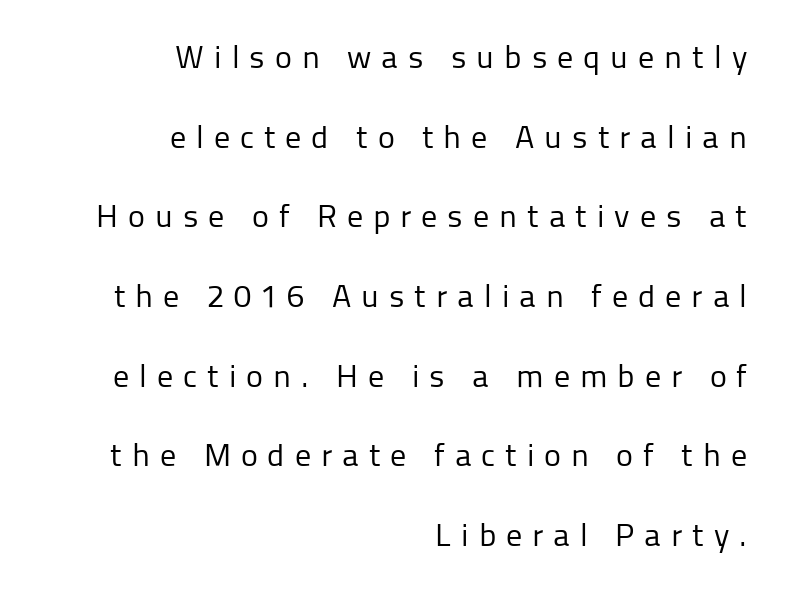
Do the characters align in a grid? No, the font is proportional. The font family rendered here belongs to the sans-serif group. Students, note that the glyphs here are deliberately spaced far apart. A student would call this right alignment; a typographer would say flush right, rag left. Is there much room between lines? Yes — plenty of vertical air separates them.
